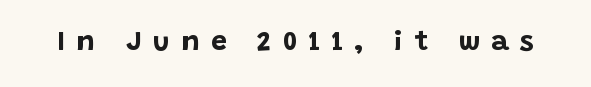
Q: Is the text bold? A: Yes.
Q: Is the text italic (slanted)? A: No, it is upright.
Q: Is the typeface a serif or a sans-serif typeface? A: Sans-serif.
Q: Is the text underlined? A: No.
Q: Is the spacing between letters normal or unusually wide? A: Unusually wide.
Q: Width (condensed, normal, or wide)? A: Normal.
Q: Stroke contrast? A: Low.
Q: x-height? A: Large.
Q: Monospaced? A: No.
